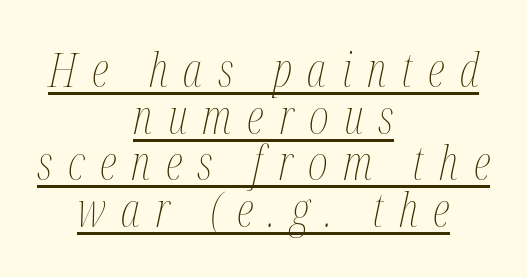
Here the glyphs are tracked loosely, breaking word shapes into spaced letters. This rendering features underlined lettering. Counters stay open thanks to moderate or lighter strokes. Quick note: interline space is minimal. There's an unmistakable incline to the writing here.
